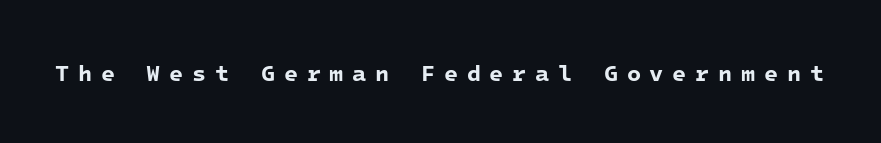
Q: Is the text bold? A: Yes.
Q: Is the text underlined? A: No.
Q: Is the spacing between letters normal or unusually wide? A: Unusually wide.
